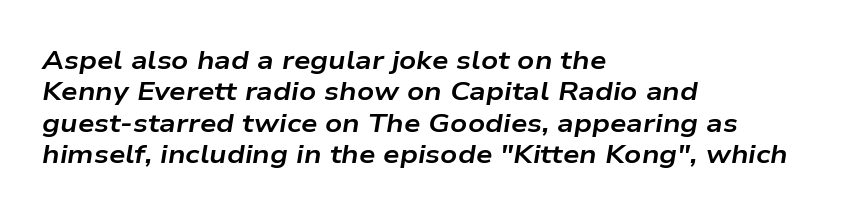
{"italic": "yes", "lean": "right", "slant_degrees": 9, "bold": "yes", "underline": "no", "align": "left", "line_spacing_ratio": 1.21, "letter_spacing": "normal", "letter_spacing_em": 0.0, "glyph_px": 26}
